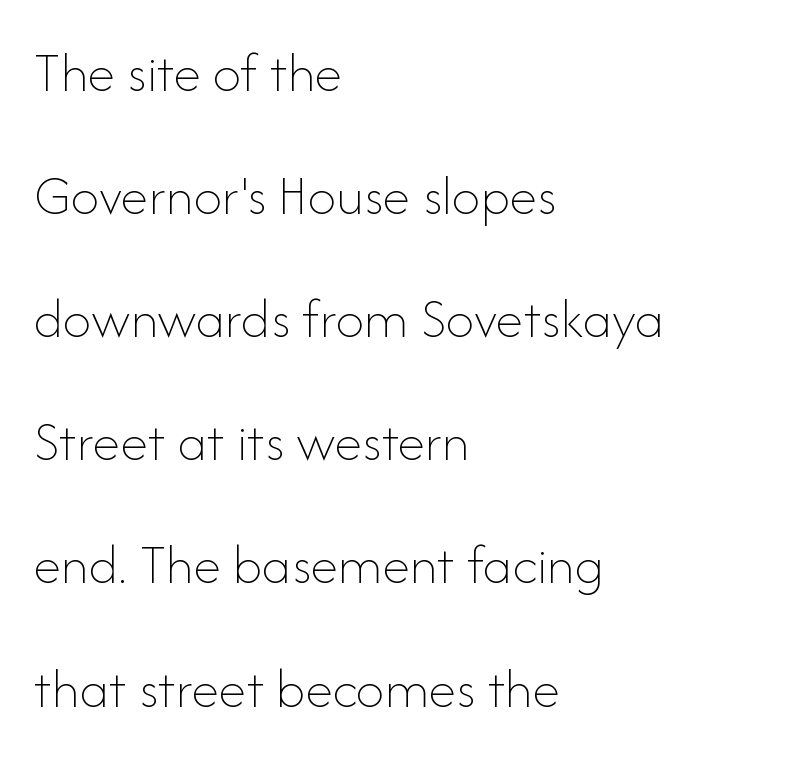
The image shows 57 px thin type, upright; set left-aligned, loose line spacing (2.16x), normal letter spacing, not underlined; low stroke contrast and a small x-height.
